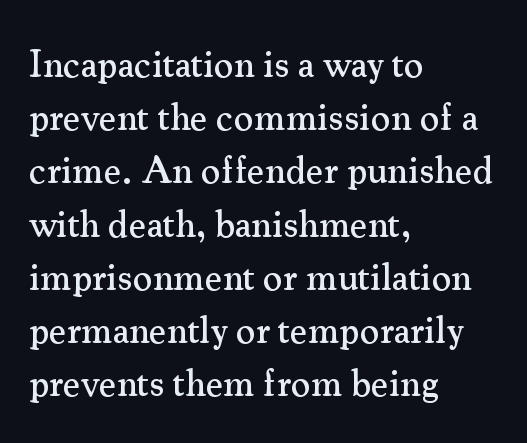
{"serif": "yes", "italic": "no", "width": "normal", "stroke_contrast": "medium", "x_height": "small", "monospaced": "no", "underline": "no", "align": "left", "line_spacing": "normal", "line_spacing_ratio": 1.4, "letter_spacing": "normal", "letter_spacing_em": 0.0, "glyph_px": 38}
